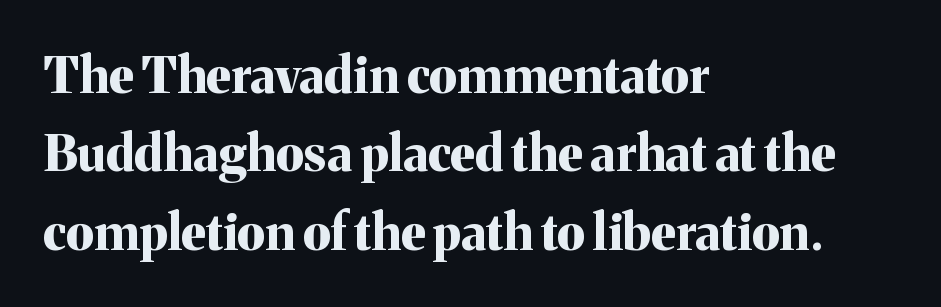
Q: Is the text bold? A: Yes.
Q: Is the text italic (slanted)? A: No, it is upright.
Q: Is the typeface a serif or a sans-serif typeface? A: Serif.
Q: Is the text underlined? A: No.
Q: How is the paragraph aligned? A: Left-aligned.
Q: Is the spacing between letters normal or unusually wide? A: Normal.
Q: Is the spacing between lines tight, normal or loose? A: Normal.
Q: Width (condensed, normal, or wide)? A: Normal.
Q: Stroke contrast? A: Medium.
Q: x-height? A: Medium.
Q: Monospaced? A: No.
